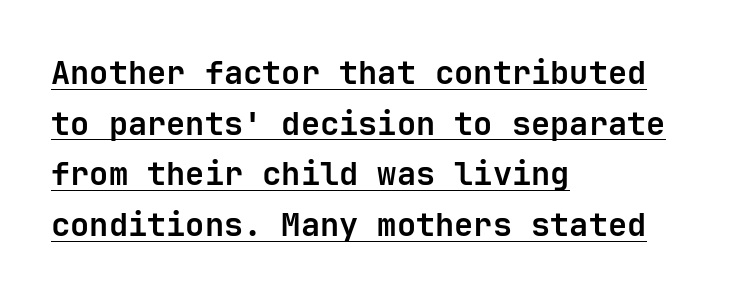
{"serif": "no", "italic": "no", "bold": "yes", "weight": "bold", "width": "normal", "stroke_contrast": "low", "x_height": "medium", "monospaced": "yes", "underline": "yes", "align": "left", "line_spacing": "normal", "line_spacing_ratio": 1.58, "letter_spacing": "normal", "letter_spacing_em": 0.0, "glyph_px": 32}
